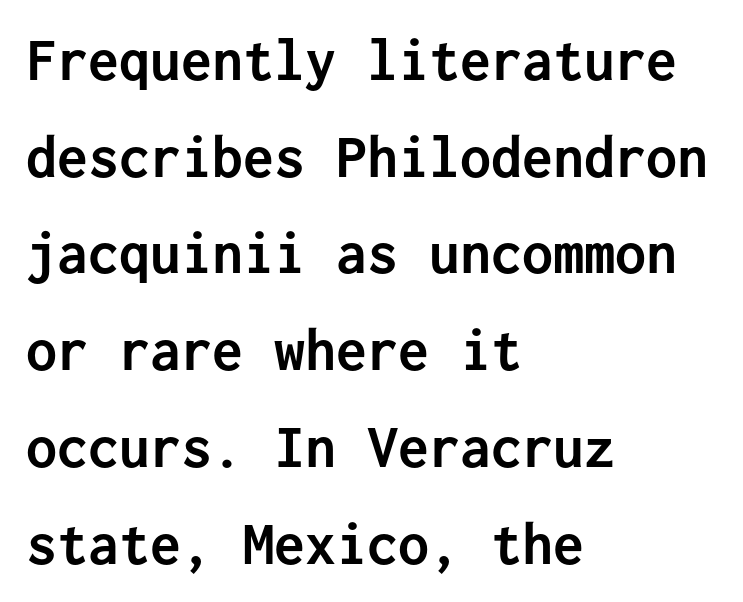
{"serif": "no", "italic": "no", "bold": "yes", "weight": "semibold", "width": "normal", "stroke_contrast": "low", "x_height": "medium", "monospaced": "yes", "underline": "no", "align": "left", "line_spacing": "normal", "line_spacing_ratio": 1.56, "letter_spacing": "normal", "letter_spacing_em": 0.0, "glyph_px": 62}
